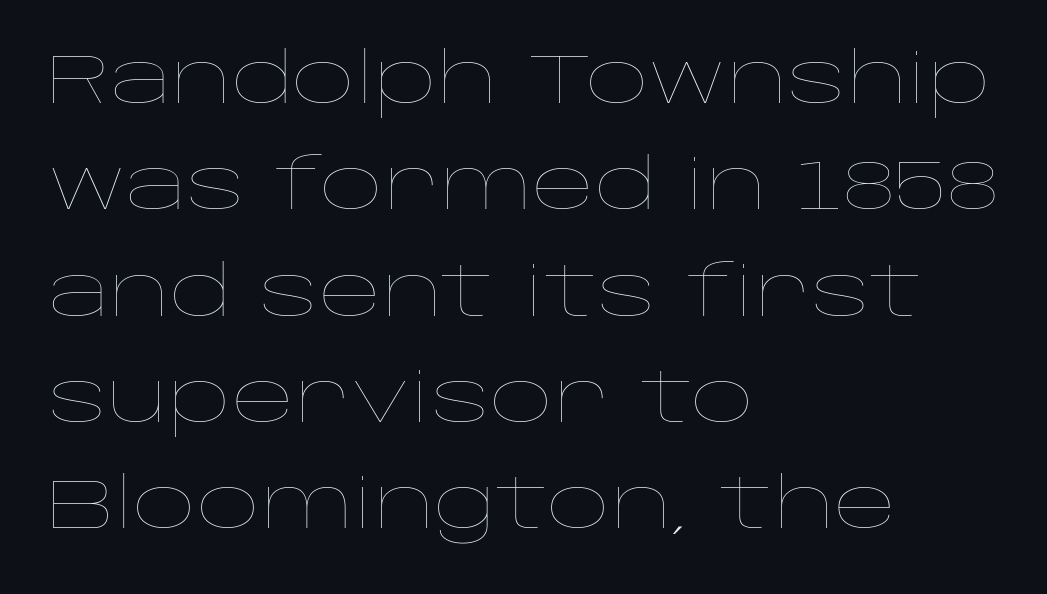
Tracking here is standard; glyphs follow each other at the usual distance. Successive baselines arrive at the customary interval. The letters advance in unequal steps, a hallmark of proportional type. On a weight scale, this lands at 450 or below. This is roman type, the default non-slanted kind. Decoration check: the copy has no underline.
